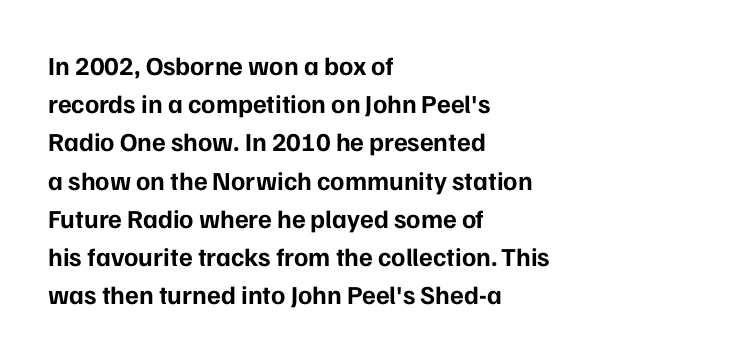
One glance says typical: line gaps are just what's usual. Students, note that the glyphs here touch the page at normal intervals. When letters stand straight like this, we call the style roman or upright. The string is rendered with underlining switched off. Casual observation: everything's shoved over to the left.
